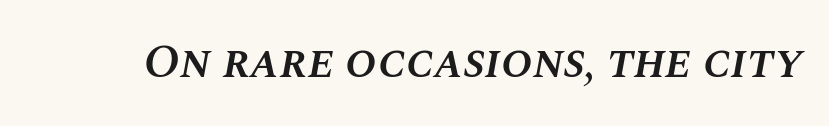
The image shows 47 px semibold type, italic (leaning right); set normal letter spacing, not underlined; medium stroke contrast and a large x-height.
